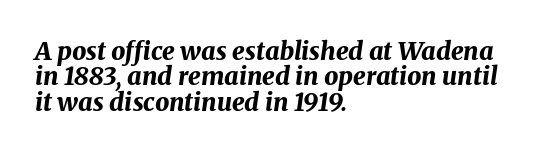
{"italic": "yes", "lean": "right", "slant_degrees": 8, "bold": "yes", "underline": "no", "align": "left", "line_spacing": "tight", "line_spacing_ratio": 1.02, "letter_spacing": "normal", "letter_spacing_em": 0.0, "glyph_px": 25}
